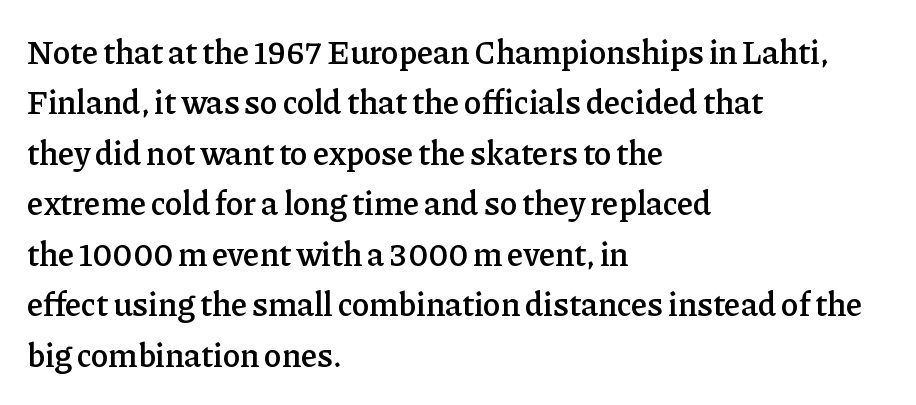
The sample has been set in demibold, a notch under bold. These lines were composed using upright roman letters. The font family rendered here belongs to the serif group. The leading is moderate, giving the passage an even texture. Glyph-to-glyph distance matches everyday printed text. Think of a printed novel: that variable character pitch is what you see here.
